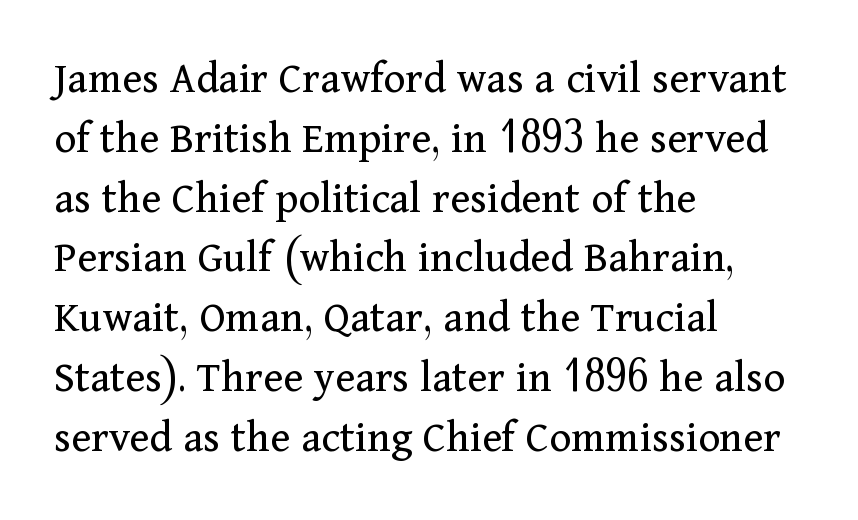
The image shows 46 px regular-weight serif type, upright; set left-aligned, normal line spacing (1.3x), normal letter spacing, not underlined; medium stroke contrast and a medium x-height.
